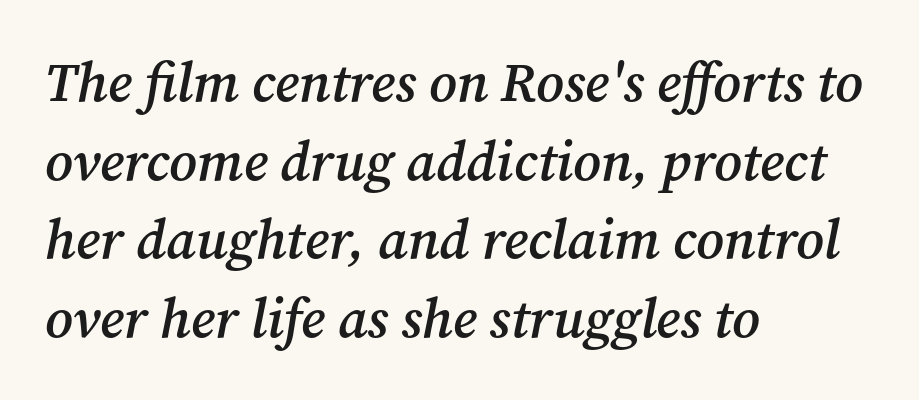
{"serif": "yes", "italic": "yes", "lean": "right", "slant_degrees": 12, "bold": "semi", "weight": "semibold", "width": "normal", "stroke_contrast": "medium", "x_height": "medium", "monospaced": "no", "underline": "no", "align": "left", "line_spacing": "normal", "line_spacing_ratio": 1.43, "letter_spacing": "normal", "letter_spacing_em": 0.0, "glyph_px": 55}
